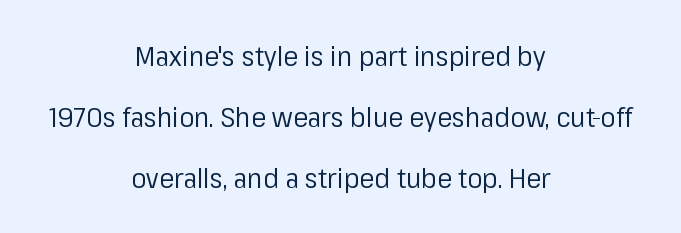
Q: Is the text bold? A: No.
Q: Is the text italic (slanted)? A: No, it is upright.
Q: Is the typeface a serif or a sans-serif typeface? A: Sans-serif.
Q: Is the text underlined? A: No.
Q: How is the paragraph aligned? A: Centered.
Q: Is the spacing between letters normal or unusually wide? A: Normal.
Q: Is the spacing between lines tight, normal or loose? A: Loose.
Q: Width (condensed, normal, or wide)? A: Normal.
Q: Stroke contrast? A: Low.
Q: x-height? A: Medium.
Q: Monospaced? A: No.
